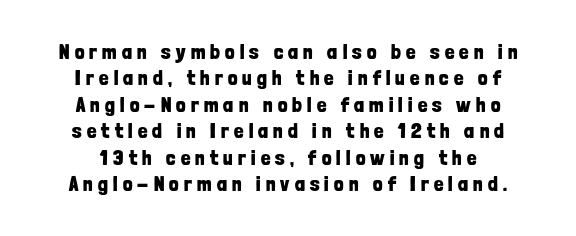
The image shows 21 px bold type, upright; set normal line spacing (1.26x), unusually wide letter spacing (+0.25 em), not underlined.
